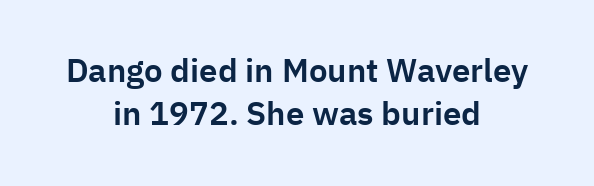
Q: Is the text italic (slanted)? A: No, it is upright.
Q: Is the typeface a serif or a sans-serif typeface? A: Sans-serif.
Q: Is the text underlined? A: No.
Q: How is the paragraph aligned? A: Centered.
Q: Is the spacing between letters normal or unusually wide? A: Normal.
Q: Is the spacing between lines tight, normal or loose? A: Normal.
Q: Width (condensed, normal, or wide)? A: Normal.
Q: Stroke contrast? A: Low.
Q: x-height? A: Medium.
Q: Monospaced? A: No.
